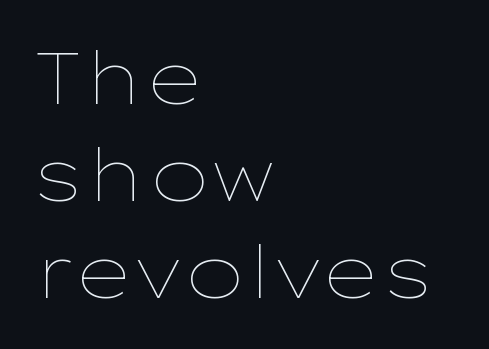
Q: Is the text bold? A: No.
Q: Is the text italic (slanted)? A: No, it is upright.
Q: Is the text underlined? A: No.
Q: How is the paragraph aligned? A: Left-aligned.
Q: Is the spacing between letters normal or unusually wide? A: Normal.
Q: Is the spacing between lines tight, normal or loose? A: Normal.
Q: Width (condensed, normal, or wide)? A: Wide.
Q: Stroke contrast? A: Low.
Q: x-height? A: Medium.
Q: Monospaced? A: No.
